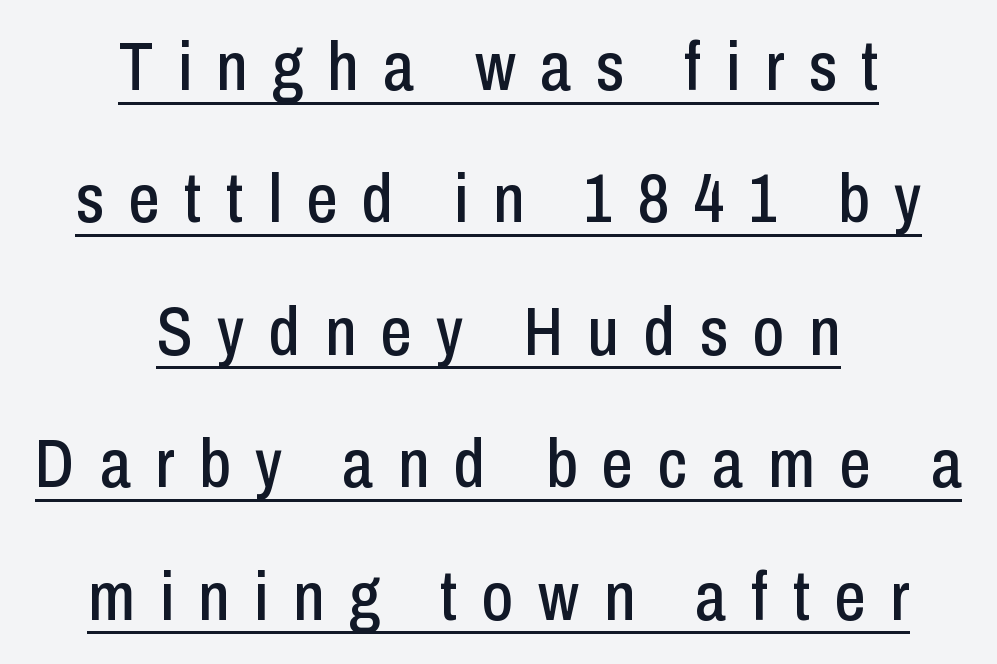
{"serif": "no", "italic": "no", "width": "condensed", "stroke_contrast": "low", "x_height": "medium", "monospaced": "no", "underline": "yes", "align": "center", "line_spacing": "loose", "line_spacing_ratio": 1.92, "letter_spacing": "wide", "letter_spacing_em": 0.36, "glyph_px": 69}
